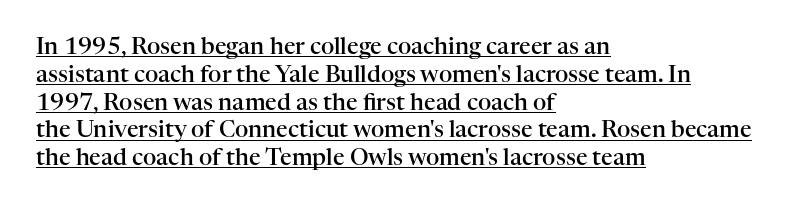
The image shows 23 px text type, upright; set left-aligned, line spacing 1.21x, normal letter spacing, underlined.
